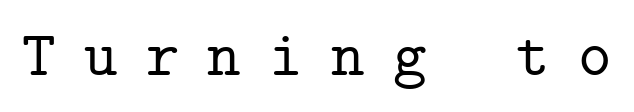
The image shows 64 px serif type, upright, monospaced; set unusually wide letter spacing (+0.44 em), not underlined; low stroke contrast and a medium x-height.
